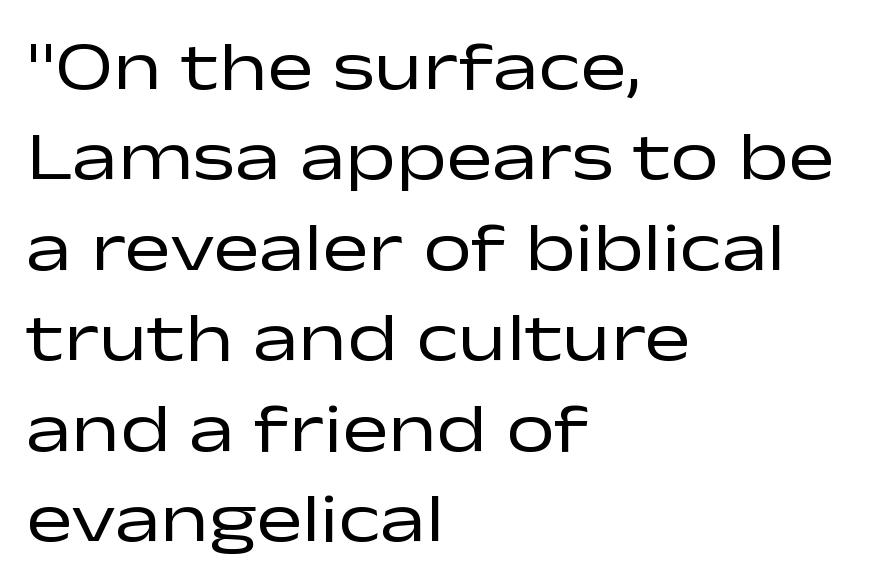
{"serif": "no", "italic": "no", "bold": "no", "weight": "regular", "width": "wide", "stroke_contrast": "low", "x_height": "medium", "monospaced": "no", "underline": "no", "align": "left", "line_spacing": "normal", "line_spacing_ratio": 1.31, "letter_spacing": "normal", "letter_spacing_em": 0.0, "glyph_px": 69}
